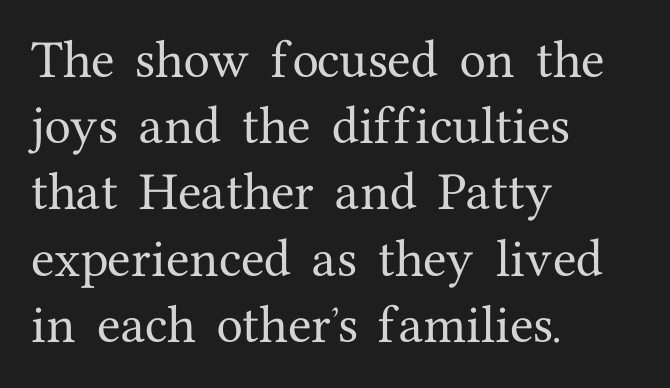
Q: Is the text italic (slanted)? A: No, it is upright.
Q: Is the typeface a serif or a sans-serif typeface? A: Serif.
Q: Is the text underlined? A: No.
Q: How is the paragraph aligned? A: Left-aligned.
Q: Is the spacing between letters normal or unusually wide? A: Normal.
Q: Is the spacing between lines tight, normal or loose? A: Normal.
Q: Width (condensed, normal, or wide)? A: Normal.
Q: Stroke contrast? A: Medium.
Q: x-height? A: Medium.
Q: Monospaced? A: No.
